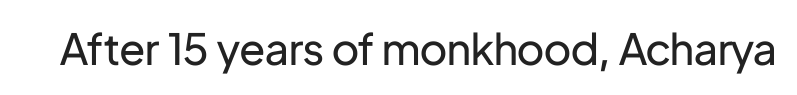
Q: Is the text bold? A: No.
Q: Is the text italic (slanted)? A: No, it is upright.
Q: Is the typeface a serif or a sans-serif typeface? A: Sans-serif.
Q: Is the text underlined? A: No.
Q: Is the spacing between letters normal or unusually wide? A: Normal.
Q: Width (condensed, normal, or wide)? A: Normal.
Q: Stroke contrast? A: Low.
Q: x-height? A: Medium.
Q: Monospaced? A: No.
